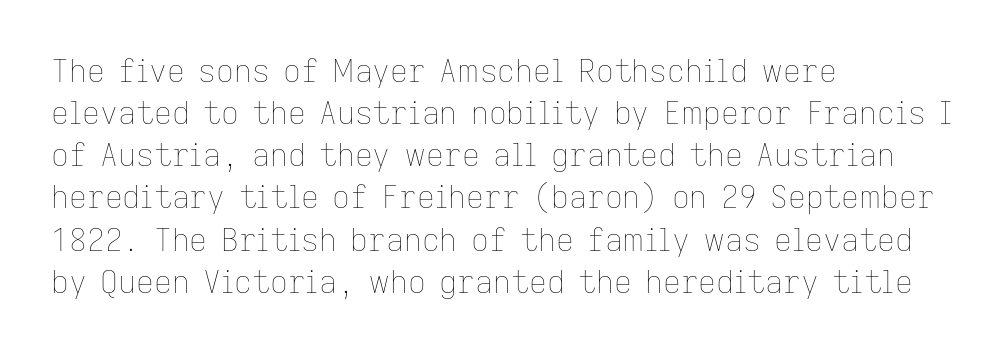
{"italic": "no", "bold": "no", "weight": "thin", "width": "normal", "stroke_contrast": "low", "x_height": "medium", "monospaced": "no", "underline": "no", "align": "left", "line_spacing": "normal", "line_spacing_ratio": 1.36, "letter_spacing": "normal", "letter_spacing_em": 0.0, "glyph_px": 31}
